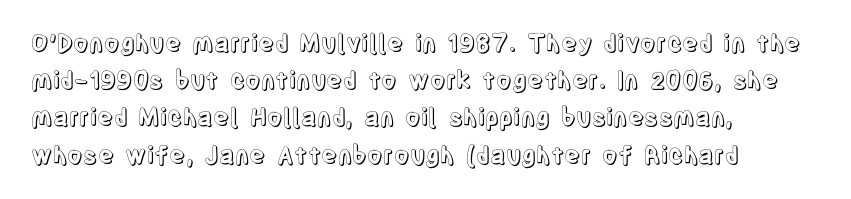
The image shows 24 px text type, upright; set left-aligned, normal line spacing (1.55x), normal letter spacing, not underlined.
